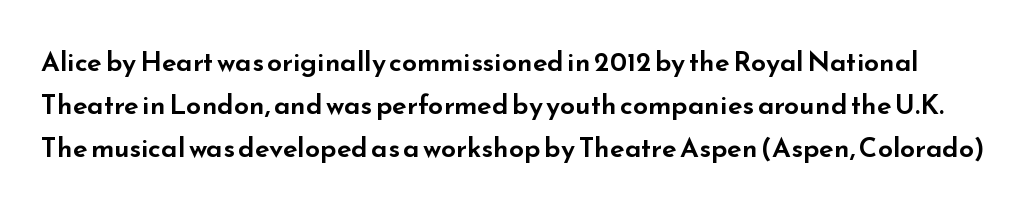
{"italic": "no", "underline": "no", "line_spacing": "normal", "line_spacing_ratio": 1.59, "letter_spacing": "normal", "letter_spacing_em": 0.0, "glyph_px": 27}
